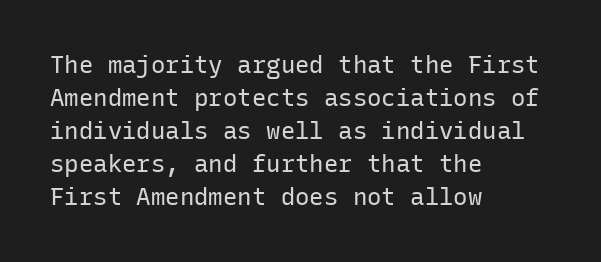
The image shows 24 px text type, upright; set left-aligned, normal line spacing (1.38x), normal letter spacing, not underlined.
